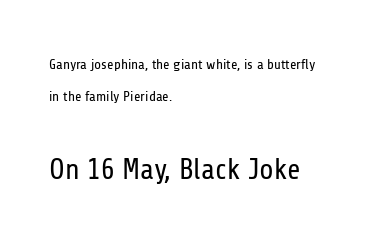
Q: Is the text bold? A: No.
Q: Is the text italic (slanted)? A: No, it is upright.
Q: Is the typeface a serif or a sans-serif typeface? A: Sans-serif.
Q: Is the text underlined? A: No.
Q: How is the paragraph aligned? A: Left-aligned.
Q: Is the spacing between letters normal or unusually wide? A: Normal.
Q: Is the spacing between lines tight, normal or loose? A: Loose.
Q: Which block of text is set in a larger size, the first (top) or the second (bottom)? A: The second (bottom) one.
Q: Width (condensed, normal, or wide)? A: Condensed.
Q: Stroke contrast? A: Low.
Q: x-height? A: Medium.
Q: Monospaced? A: No.
